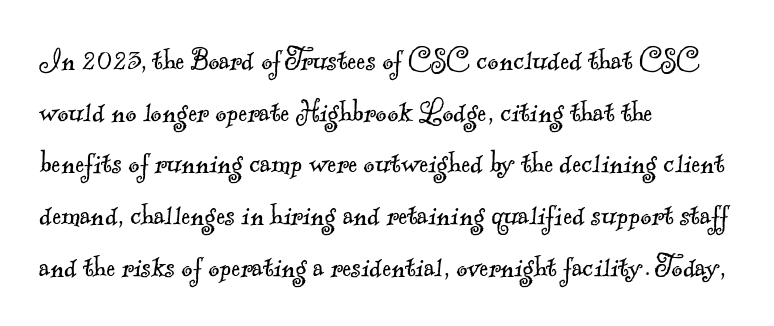
The glyphs are unaccompanied by any horizontal stroke below them. Regarding serifs, this sample has them. Here the designer chose a conventional face with non-uniform glyph widths. Normally led — the rows are evenly, conventionally spaced. No chunkiness to these letters — they're not bold.
